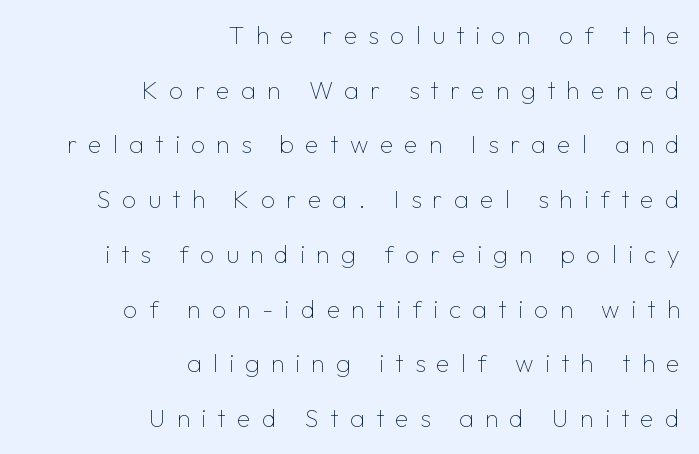
The image shows 25 px text type, upright; set right-aligned, loose line spacing (2.19x), unusually wide letter spacing (+0.45 em), not underlined.
